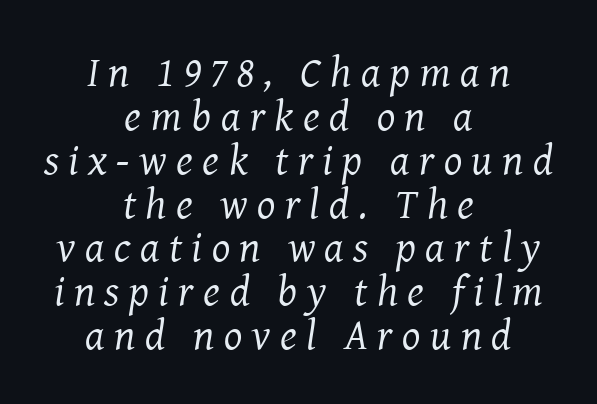
Q: Is the text bold? A: No.
Q: Is the text italic (slanted)? A: Yes, it leans right by about 8 degrees.
Q: Is the typeface a serif or a sans-serif typeface? A: Serif.
Q: Is the text underlined? A: No.
Q: How is the paragraph aligned? A: Centered.
Q: Is the spacing between letters normal or unusually wide? A: Unusually wide.
Q: Is the spacing between lines tight, normal or loose? A: Tight.
Q: Width (condensed, normal, or wide)? A: Normal.
Q: Stroke contrast? A: Medium.
Q: x-height? A: Medium.
Q: Monospaced? A: No.
